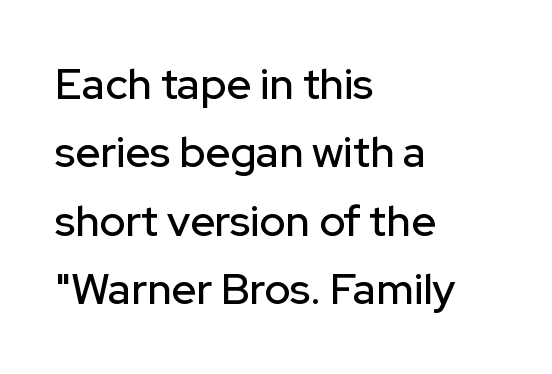
{"serif": "no", "italic": "no", "width": "normal", "stroke_contrast": "low", "x_height": "medium", "monospaced": "no", "underline": "no", "align": "left", "line_spacing": "normal", "line_spacing_ratio": 1.59, "letter_spacing": "normal", "letter_spacing_em": 0.0, "glyph_px": 43}
